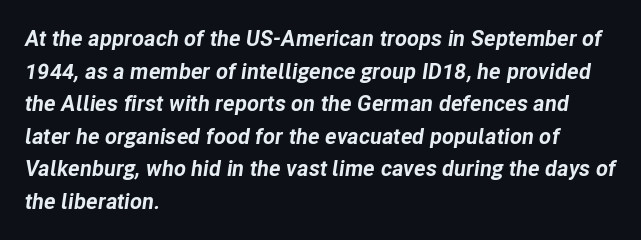
{"italic": "yes", "lean": "right", "slant_degrees": 8, "bold": "yes", "underline": "no", "align": "left", "line_spacing": "normal", "line_spacing_ratio": 1.48, "letter_spacing": "normal", "letter_spacing_em": 0.0, "glyph_px": 22}
